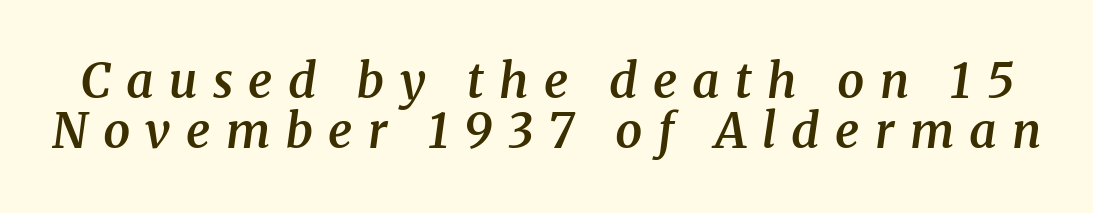
{"serif": "yes", "italic": "yes", "lean": "right", "slant_degrees": 8, "bold": "semi", "weight": "semibold", "width": "normal", "stroke_contrast": "medium", "x_height": "medium", "monospaced": "no", "underline": "no", "line_spacing": "tight", "line_spacing_ratio": 1.05, "letter_spacing": "wide", "letter_spacing_em": 0.32, "glyph_px": 48}
